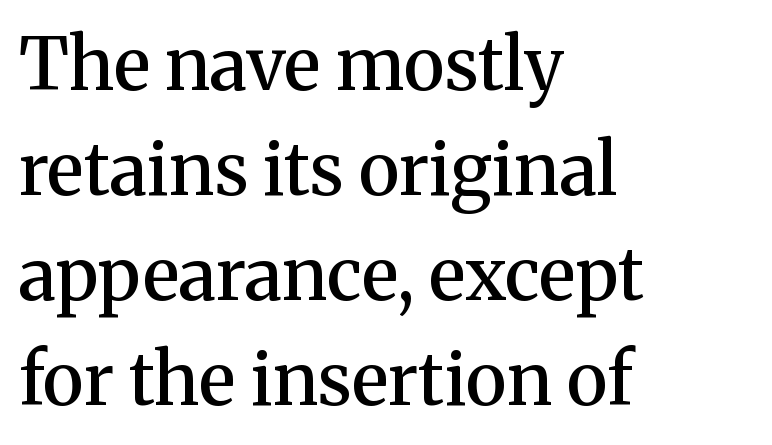
{"serif": "yes", "italic": "no", "bold": "semi", "weight": "semibold", "width": "normal", "stroke_contrast": "medium", "x_height": "medium", "monospaced": "no", "underline": "no", "align": "left", "line_spacing": "normal", "line_spacing_ratio": 1.46, "letter_spacing": "normal", "letter_spacing_em": 0.0, "glyph_px": 72}
